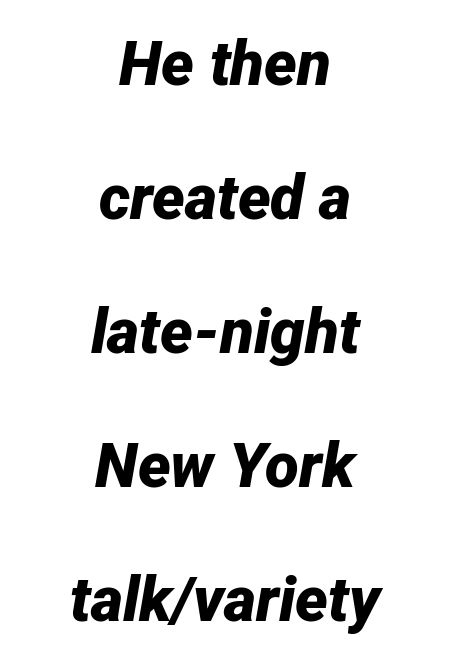
The image shows 62 px bold type, italic (leaning right); set centered, loose line spacing (2.16x), normal letter spacing, not underlined; low stroke contrast and a medium x-height.
